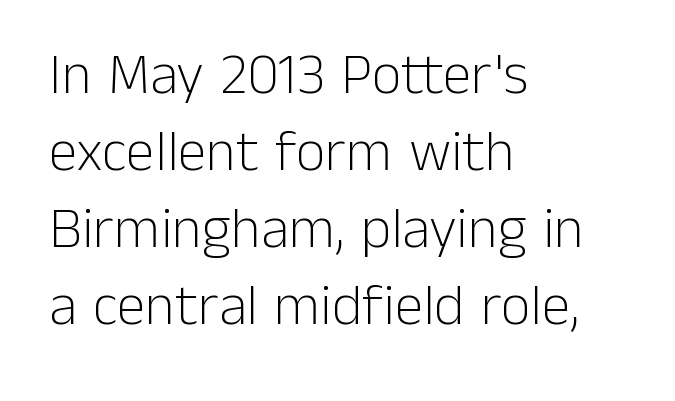
The image shows 58 px light sans-serif type, upright; set left-aligned, normal line spacing (1.33x), normal letter spacing, not underlined; low stroke contrast and a medium x-height.
